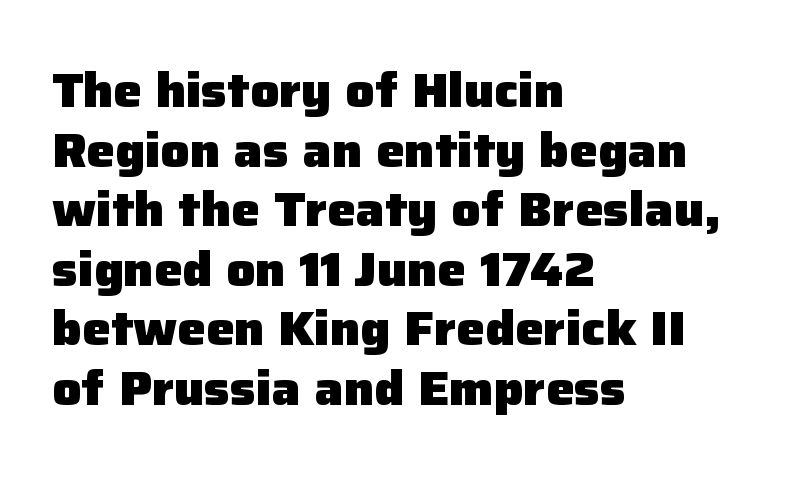
In terms of letterform style, serifs are entirely absent. The axis of the letterforms is exactly vertical. Weight: bold. This sample uses plain, unmodified letter spacing. Rule under the text: the space is simply empty. Notice how the passage keeps a crisp vertical edge on the left only.
